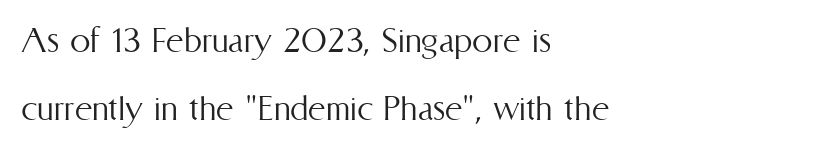
The image shows 41 px light, condensed type, upright; set left-aligned, normal line spacing (1.65x), normal letter spacing, not underlined; medium stroke contrast and a medium x-height.
